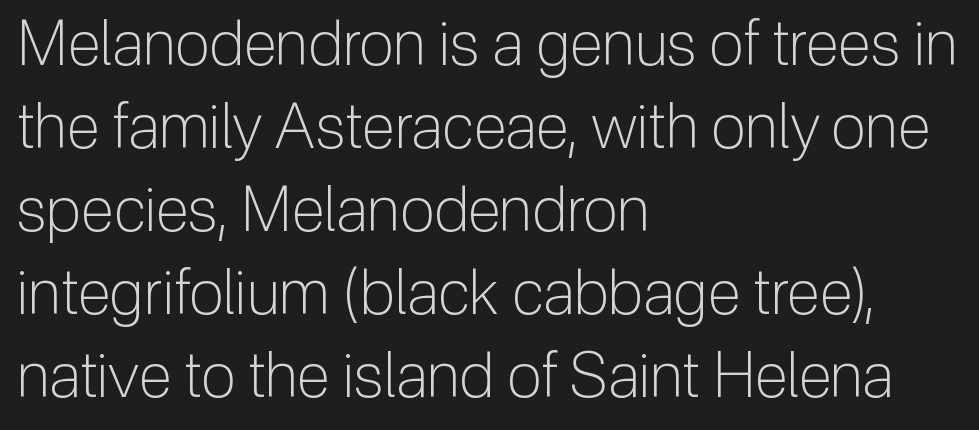
{"serif": "no", "italic": "no", "bold": "no", "weight": "light", "width": "normal", "stroke_contrast": "low", "x_height": "medium", "monospaced": "no", "underline": "no", "align": "left", "line_spacing": "normal", "line_spacing_ratio": 1.34, "letter_spacing": "normal", "letter_spacing_em": 0.0, "glyph_px": 62}
